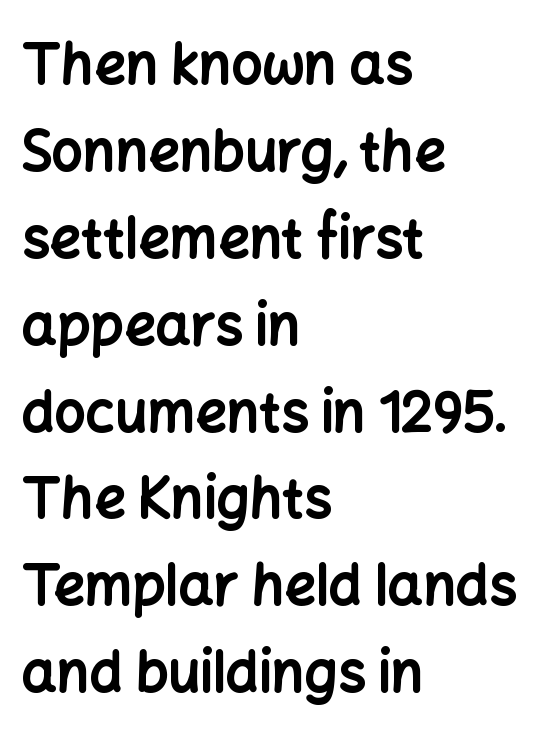
The image shows 55 px bold sans-serif type, upright; set left-aligned, normal line spacing (1.58x), normal letter spacing, not underlined; low stroke contrast and a medium x-height.
